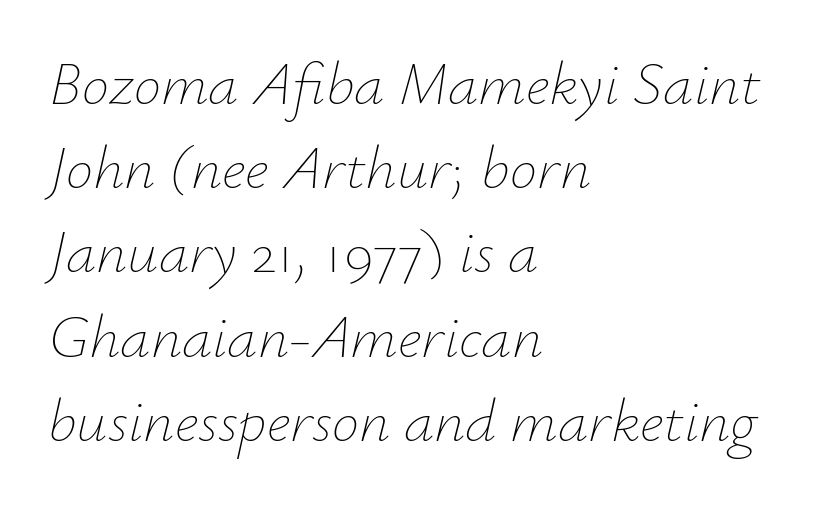
This sample uses an oblique cut, with every glyph tilted off the vertical. One glance says typical: line gaps are just what's usual. The ragged edge is on the right, which tells us the setting is flush left. Varying glyph widths throughout — classic text-font behaviour. There is no visible air inserted between adjacent glyphs. Descender tails drop into unmarked territory.
